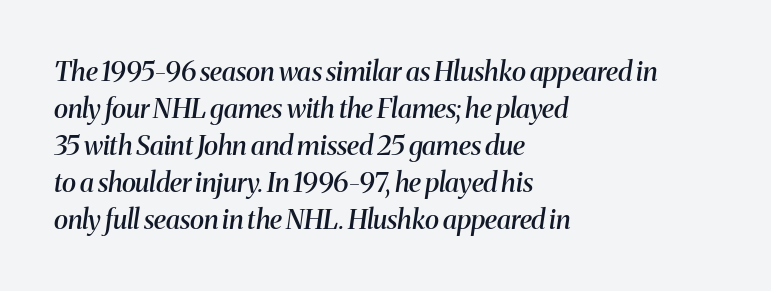
Q: Is the text bold? A: Semi-bold.
Q: Is the text italic (slanted)? A: Yes, it leans right by about 8 degrees.
Q: Is the text underlined? A: No.
Q: How is the paragraph aligned? A: Left-aligned.
Q: Is the spacing between letters normal or unusually wide? A: Normal.
Q: Is the spacing between lines tight, normal or loose? A: Normal.
